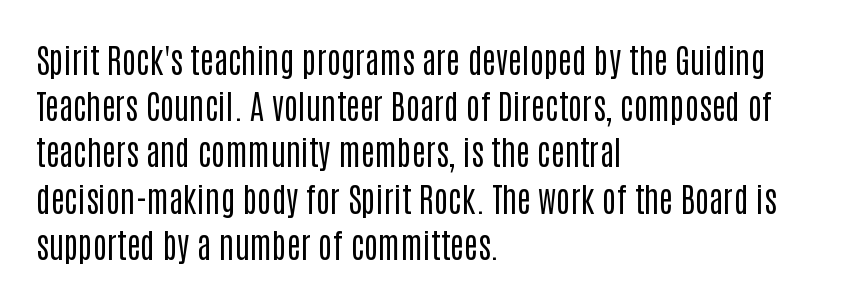
The image shows 33 px regular-weight, condensed sans-serif type, upright; set left-aligned, normal line spacing (1.4x), normal letter spacing, not underlined; low stroke contrast and a large x-height.
